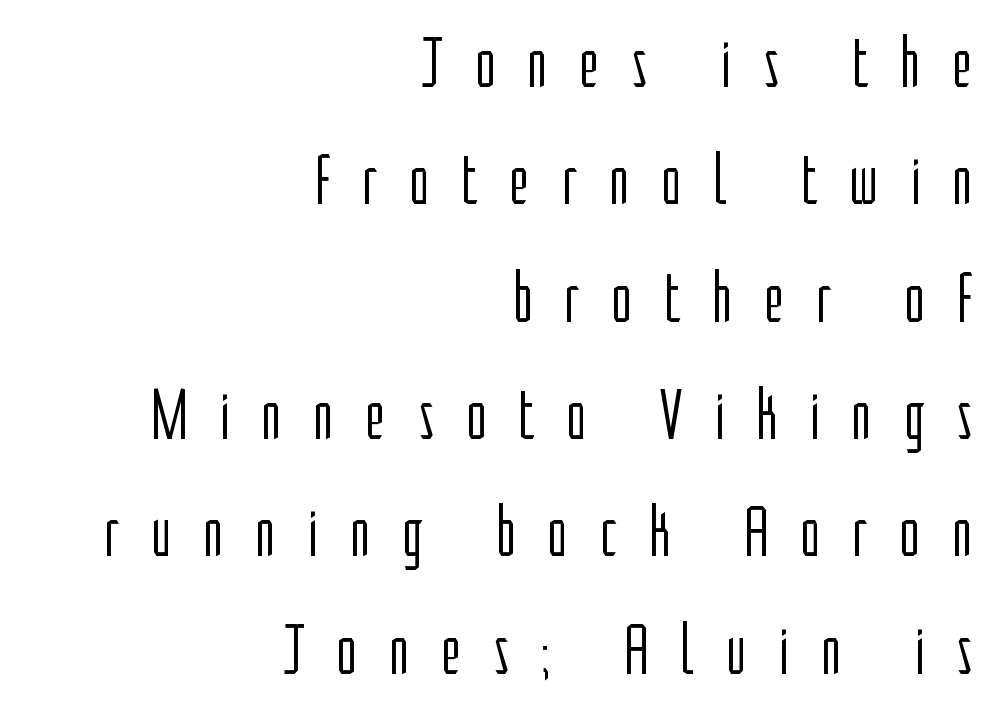
The tracking jumps out immediately: characters are airy and widely separated. Observe the absence of serifs on each vertical stroke in this sample. Every character sits straight up, as roman type does. Heaviness? Minimal to ordinary, like unemphasized prose. Is there much room between lines? A standard amount, neither cramped nor airy.
